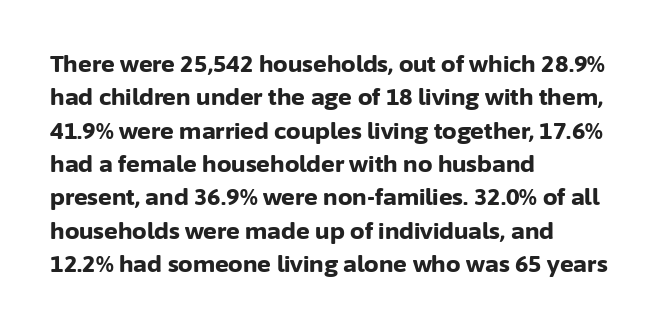
{"italic": "no", "bold": "yes", "underline": "no", "align": "left", "line_spacing": "normal", "line_spacing_ratio": 1.45, "letter_spacing": "normal", "letter_spacing_em": 0.0, "glyph_px": 23}
